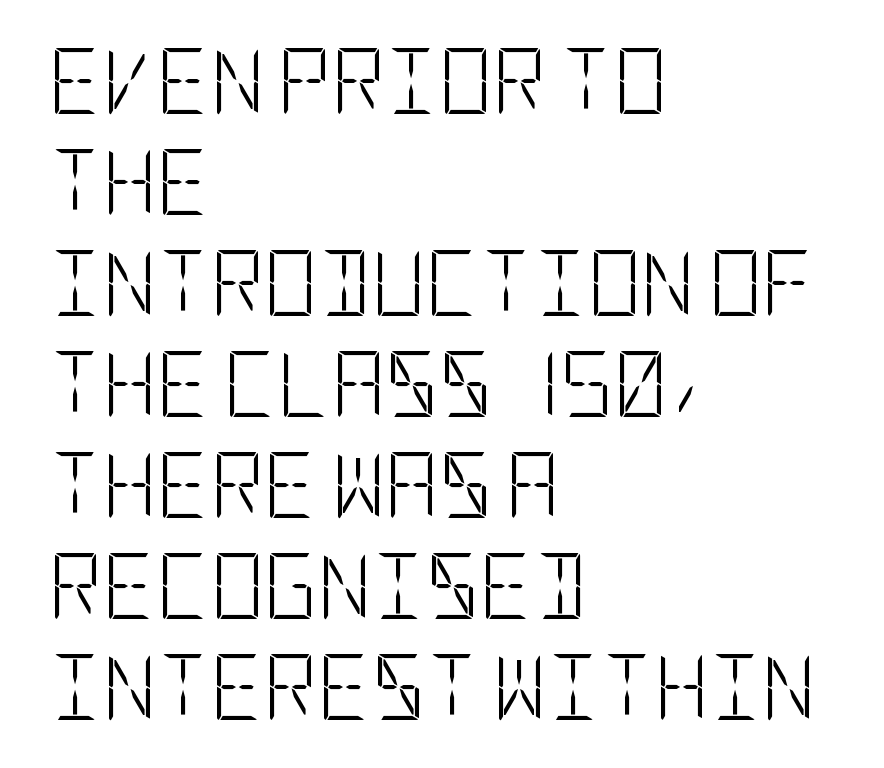
Q: Is the text bold? A: No.
Q: Is the text italic (slanted)? A: No, it is upright.
Q: Is the typeface a serif or a sans-serif typeface? A: Sans-serif.
Q: Is the text underlined? A: No.
Q: How is the paragraph aligned? A: Left-aligned.
Q: Is the spacing between letters normal or unusually wide? A: Normal.
Q: Is the spacing between lines tight, normal or loose? A: Normal.
Q: Width (condensed, normal, or wide)? A: Condensed.
Q: Stroke contrast? A: Low.
Q: x-height? A: Large.
